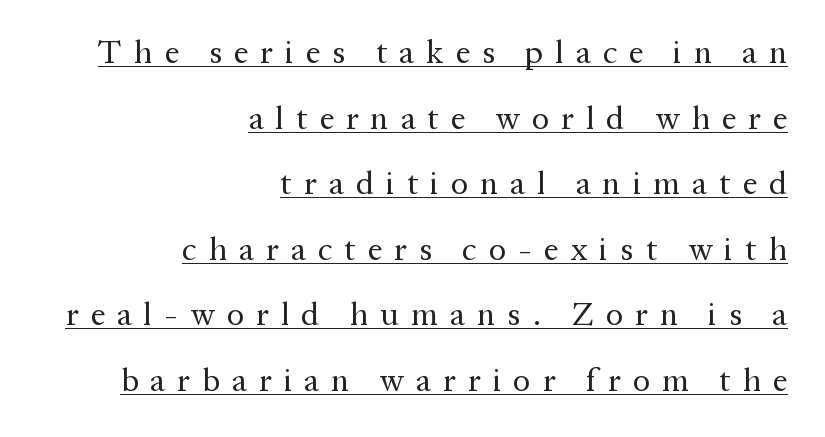
{"serif": "yes", "italic": "no", "bold": "no", "weight": "regular", "width": "normal", "stroke_contrast": "medium", "x_height": "medium", "monospaced": "no", "underline": "yes", "align": "right", "line_spacing": "loose", "line_spacing_ratio": 2.05, "letter_spacing": "wide", "letter_spacing_em": 0.38, "glyph_px": 32}
